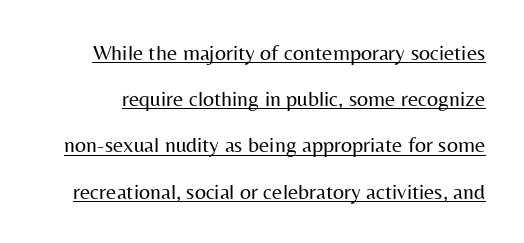
Like a heading marked for emphasis, these lines bear an underscore. Bold? No — there's no thickening of the strokes. These lines were composed using upright roman letters. Glyph-to-glyph distance matches everyday printed text. Leading is clearly above the norm, producing a sparse column.
